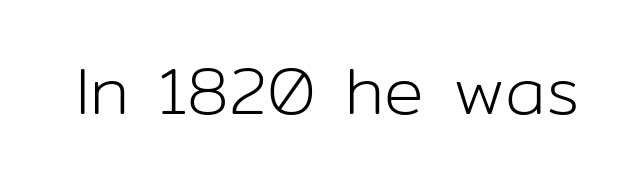
The image shows 66 px light sans-serif type, upright; set normal letter spacing, not underlined; low stroke contrast and a medium x-height.
